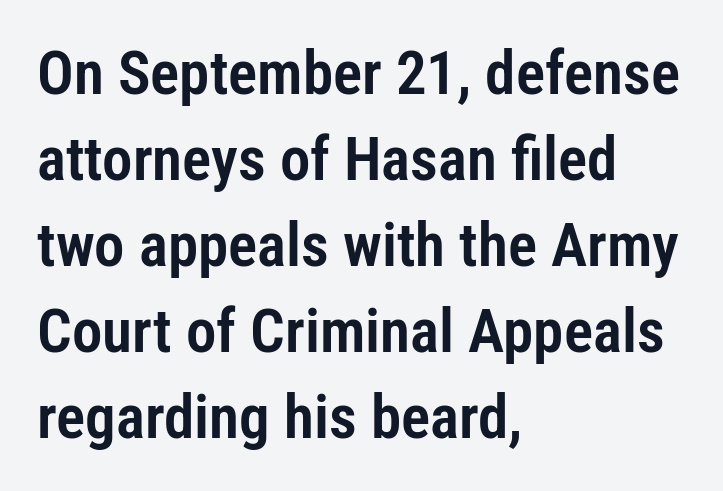
{"serif": "no", "italic": "no", "width": "condensed", "stroke_contrast": "low", "x_height": "medium", "monospaced": "no", "underline": "no", "align": "left", "line_spacing": "normal", "line_spacing_ratio": 1.41, "letter_spacing": "normal", "letter_spacing_em": 0.0, "glyph_px": 61}
